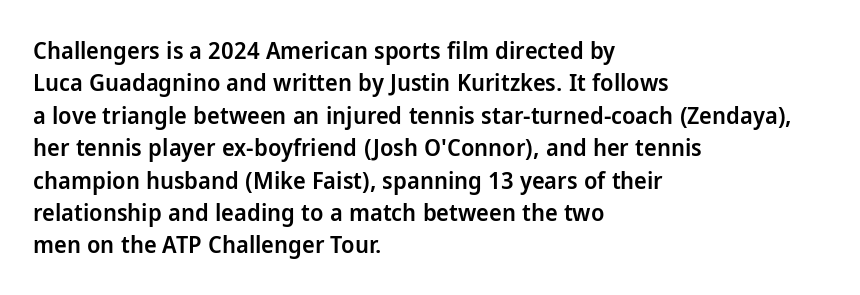
Does the leading feel generous? No, just average. Words float on clear page, feet unadorned. These lines carry some extra weight — a demibold, not a full bold. A classic flush-left, rag-right setting is used for this passage. The letters sit at their default tracking, neither squeezed nor spread.
